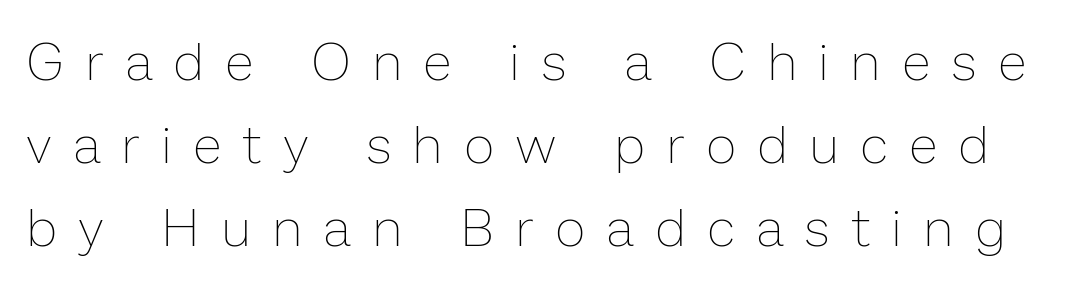
The image shows 52 px thin type, upright; set normal line spacing (1.6x), unusually wide letter spacing (+0.44 em), not underlined; low stroke contrast and a medium x-height.
